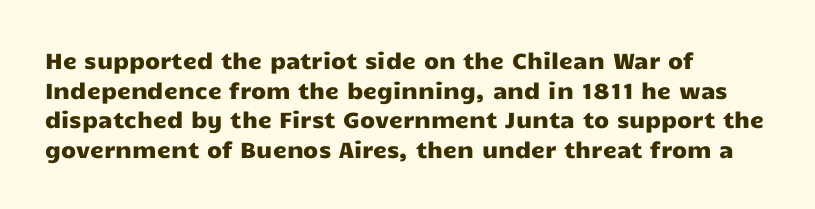
The image shows 22 px text type, upright; set left-aligned, normal line spacing (1.35x), normal letter spacing, not underlined.
